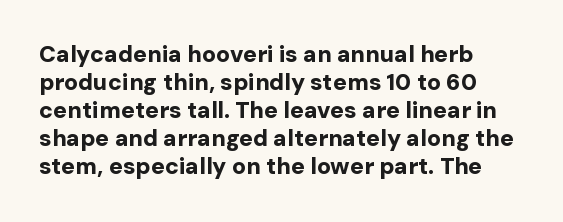
The image shows 23 px bold type, upright; set left-aligned, line spacing 1.22x, normal letter spacing, not underlined.
